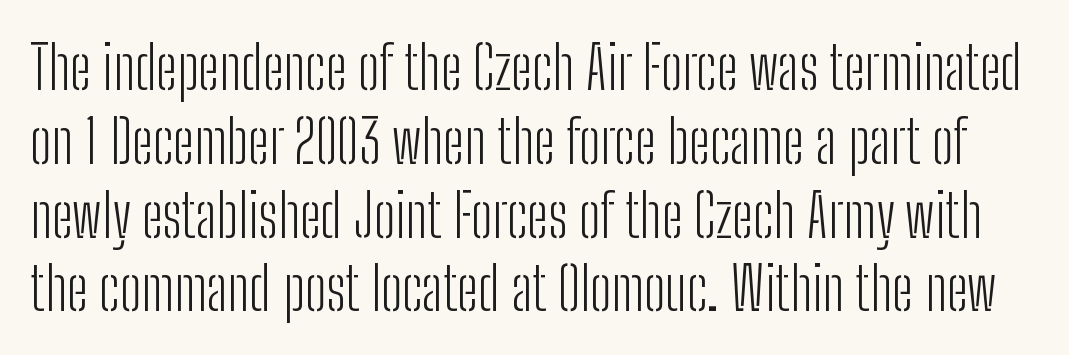
Q: Is the text bold? A: No.
Q: Is the text italic (slanted)? A: No, it is upright.
Q: Is the typeface a serif or a sans-serif typeface? A: Sans-serif.
Q: Is the text underlined? A: No.
Q: Is the spacing between letters normal or unusually wide? A: Normal.
Q: Width (condensed, normal, or wide)? A: Condensed.
Q: Stroke contrast? A: Low.
Q: x-height? A: Medium.
Q: Monospaced? A: No.
